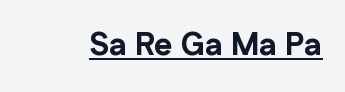
Q: Is the text bold? A: Yes.
Q: Is the text italic (slanted)? A: No, it is upright.
Q: Is the typeface a serif or a sans-serif typeface? A: Sans-serif.
Q: Is the text underlined? A: Yes.
Q: Is the spacing between letters normal or unusually wide? A: Normal.
Q: Width (condensed, normal, or wide)? A: Normal.
Q: Stroke contrast? A: Low.
Q: x-height? A: Medium.
Q: Monospaced? A: No.
